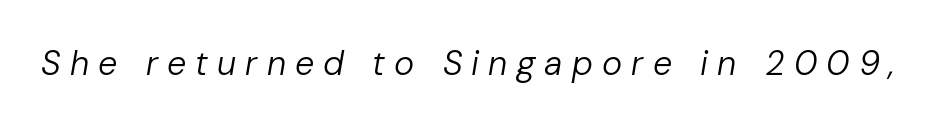
Q: Is the text bold? A: No.
Q: Is the text italic (slanted)? A: Yes, it leans right by about 10 degrees.
Q: Is the text underlined? A: No.
Q: Is the spacing between letters normal or unusually wide? A: Unusually wide.
Q: Width (condensed, normal, or wide)? A: Normal.
Q: Stroke contrast? A: Low.
Q: x-height? A: Medium.
Q: Monospaced? A: No.
